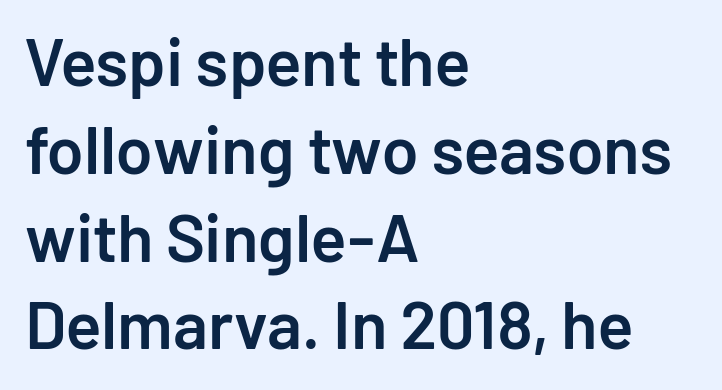
Q: Is the text bold? A: Semi-bold.
Q: Is the text italic (slanted)? A: No, it is upright.
Q: Is the typeface a serif or a sans-serif typeface? A: Sans-serif.
Q: Is the text underlined? A: No.
Q: How is the paragraph aligned? A: Left-aligned.
Q: Is the spacing between letters normal or unusually wide? A: Normal.
Q: Is the spacing between lines tight, normal or loose? A: Normal.
Q: Width (condensed, normal, or wide)? A: Normal.
Q: Stroke contrast? A: Low.
Q: x-height? A: Medium.
Q: Monospaced? A: No.
